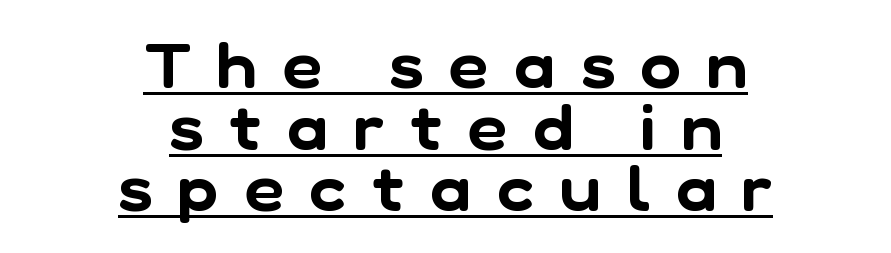
The lettering is marked with a stroke running underneath it. Visually the block forms a symmetrical silhouette, jagged on both flanks. Vertically, the passage feels compressed, each row crowding the next. A typesetter would call this proportional, since set widths differ per character.
